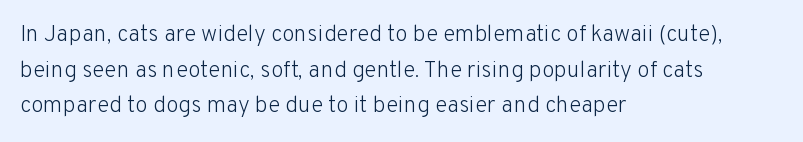
The image shows 23 px text type, upright; set left-aligned, normal line spacing (1.55x), normal letter spacing, not underlined.
